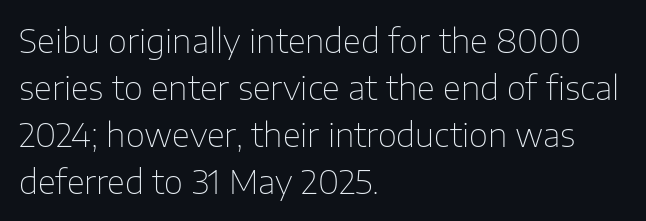
Q: Is the text bold? A: No.
Q: Is the text italic (slanted)? A: No, it is upright.
Q: Is the typeface a serif or a sans-serif typeface? A: Sans-serif.
Q: Is the text underlined? A: No.
Q: How is the paragraph aligned? A: Left-aligned.
Q: Is the spacing between letters normal or unusually wide? A: Normal.
Q: Is the spacing between lines tight, normal or loose? A: Normal.
Q: Width (condensed, normal, or wide)? A: Normal.
Q: Stroke contrast? A: Low.
Q: x-height? A: Medium.
Q: Monospaced? A: No.
